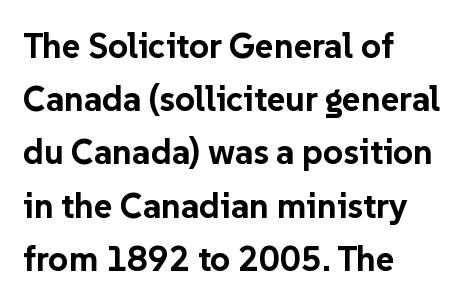
No word sits above an underline. Tall strokes in this sample are plumb rather than angled. Does the copy run flush right? No — it runs flush left. Line spacing here is normal. Students, this is bold: see how much ink each stroke carries.
